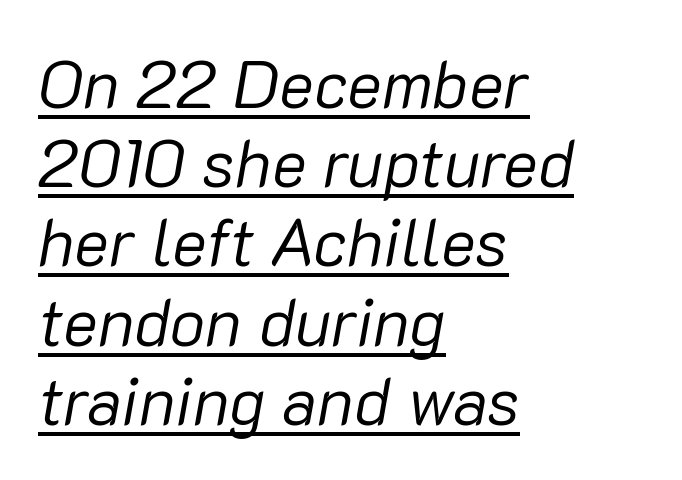
{"italic": "yes", "lean": "right", "slant_degrees": 10, "bold": "no", "weight": "regular", "width": "normal", "stroke_contrast": "low", "x_height": "medium", "monospaced": "no", "underline": "yes", "align": "left", "line_spacing_ratio": 1.2, "letter_spacing": "normal", "letter_spacing_em": 0.0, "glyph_px": 66}
